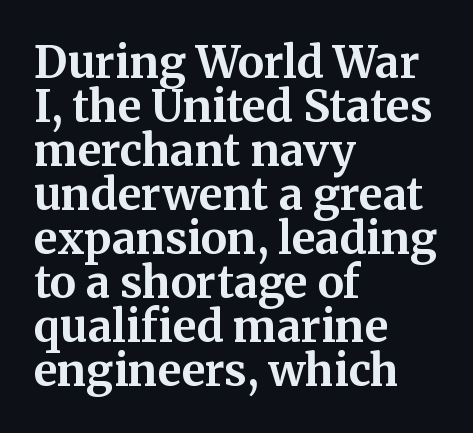
The image shows 44 px bold serif type, upright; set left-aligned, tight line spacing (1.0x), normal letter spacing, not underlined; medium stroke contrast and a medium x-height.
